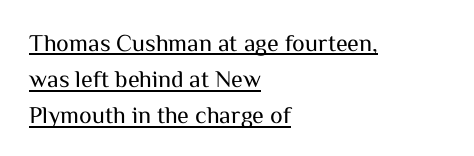
{"italic": "no", "bold": "no", "underline": "yes", "align": "left", "line_spacing": "normal", "line_spacing_ratio": 1.51, "letter_spacing": "normal", "letter_spacing_em": 0.0, "glyph_px": 24}
